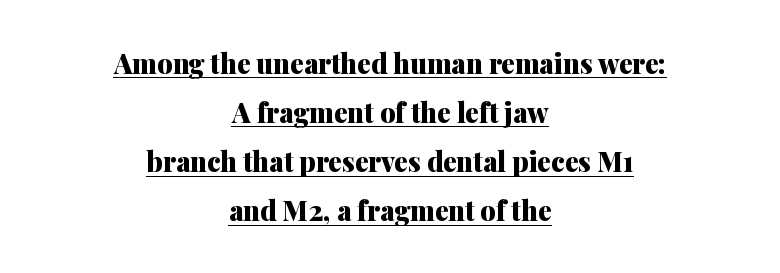
The image shows 27 px bold type, upright; set centered, line spacing 1.82x, normal letter spacing, underlined.
